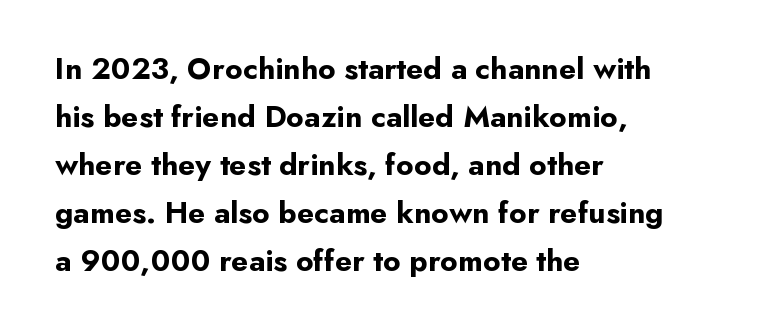
Short note: letters normally spaced. Tall strokes in this sample are plumb rather than angled. The leading is moderate, giving the passage an even texture. Here the designer chose a conventional face with non-uniform glyph widths.
